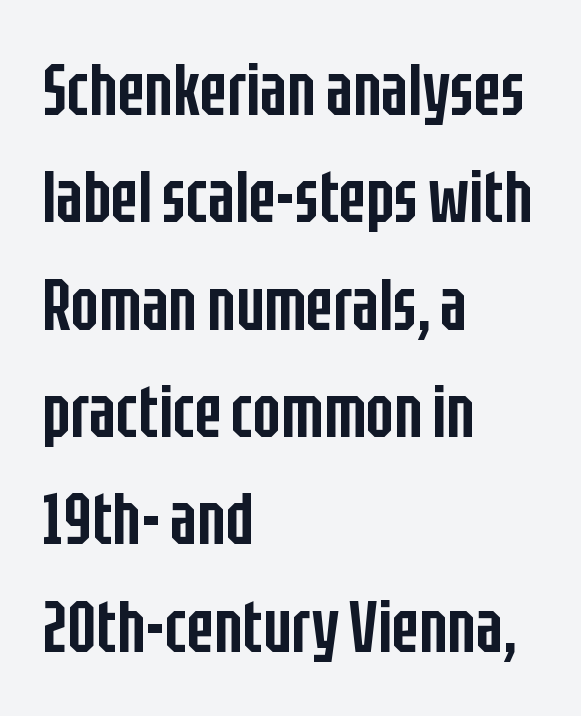
Compared with typical paragraphs, the rows here are spaced about the same. The space directly below the letters is spotless. The letters stand straight up with perfectly vertical stems. Note: no serifs on the glyphs.
